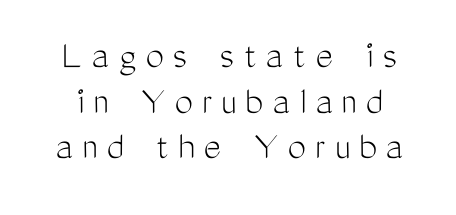
The image shows 41 px light, condensed sans-serif type, upright; set tight line spacing (1.11x), unusually wide letter spacing (+0.23 em), not underlined; medium stroke contrast and a medium x-height.
